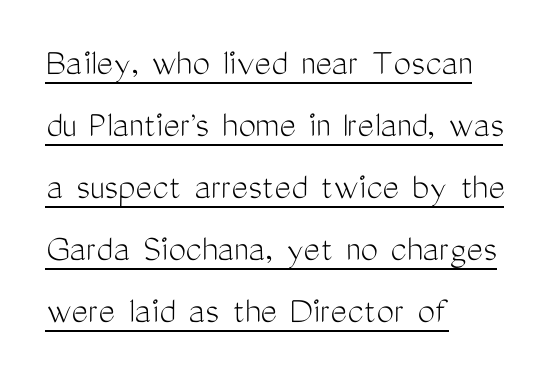
{"serif": "no", "italic": "no", "bold": "no", "weight": "light", "width": "condensed", "stroke_contrast": "medium", "x_height": "medium", "monospaced": "no", "underline": "yes", "align": "left", "line_spacing": "normal", "line_spacing_ratio": 1.59, "letter_spacing": "normal", "letter_spacing_em": 0.0, "glyph_px": 39}
